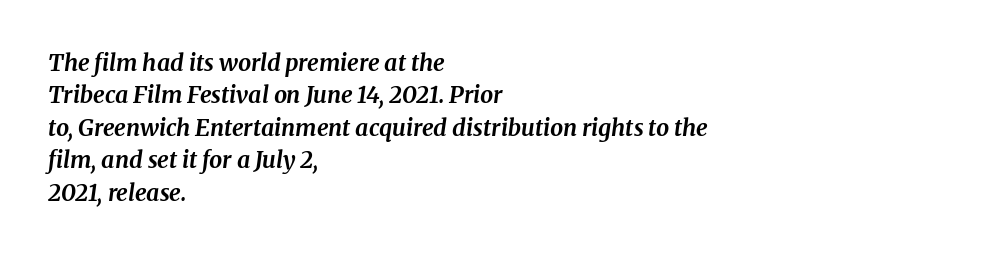
Tall strokes in this sample are angled rather than plumb. The sample has been set heavy, in full bold. The words here are not underlined. The tracking reads as untouched default to a designer's eye. Reading down the block, your eye returns to a fixed left position each line. Interline gaps are of average width in this sample.
